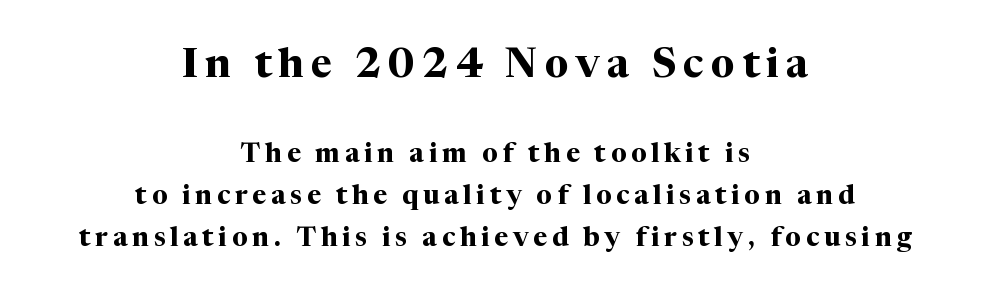
The image shows 41 px bold serif type, upright; set centered, normal line spacing (1.55x), not underlined; the first (top) block is 1.52x larger; medium stroke contrast and a medium x-height.
